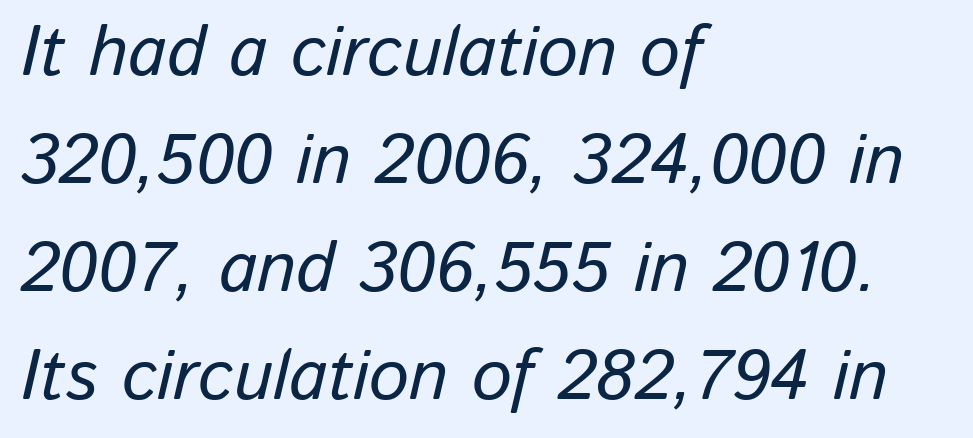
{"italic": "yes", "lean": "right", "slant_degrees": 13, "width": "normal", "stroke_contrast": "low", "x_height": "medium", "monospaced": "no", "underline": "no", "align": "left", "line_spacing": "normal", "line_spacing_ratio": 1.52, "letter_spacing": "normal", "letter_spacing_em": 0.0, "glyph_px": 71}
